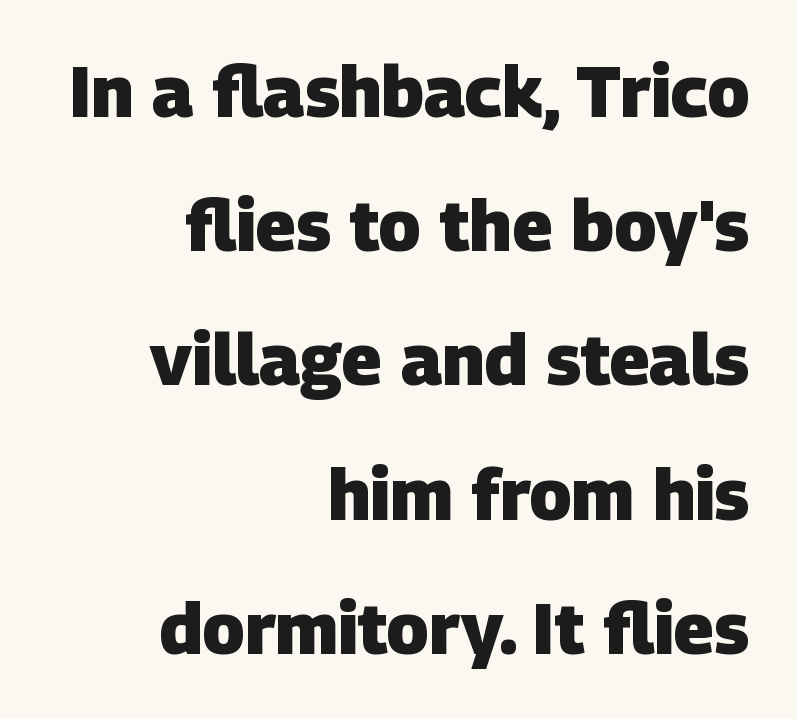
The image shows 71 px heavy sans-serif type; set right-aligned, line spacing 1.89x, normal letter spacing, not underlined; low stroke contrast and a large x-height.
